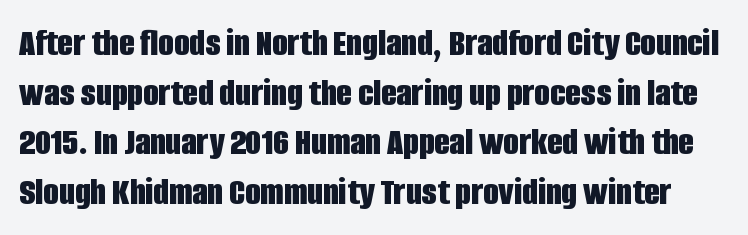
Q: Is the text bold? A: Yes.
Q: Is the text italic (slanted)? A: No, it is upright.
Q: Is the typeface a serif or a sans-serif typeface? A: Sans-serif.
Q: Is the text underlined? A: No.
Q: Is the spacing between letters normal or unusually wide? A: Normal.
Q: Width (condensed, normal, or wide)? A: Condensed.
Q: Stroke contrast? A: Low.
Q: x-height? A: Large.
Q: Monospaced? A: No.
